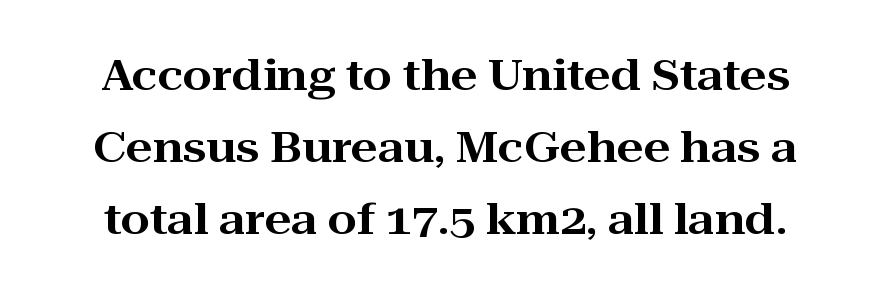
The image shows 42 px wide serif type, upright; set line spacing 1.72x, normal letter spacing, not underlined; high stroke contrast and a medium x-height.
